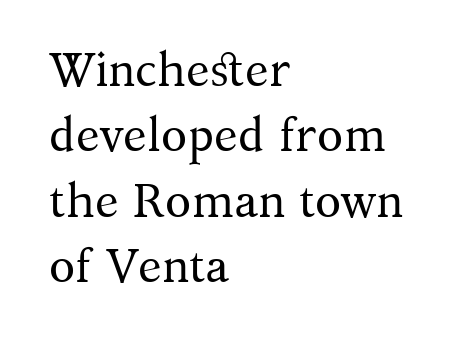
The image shows 48 px regular-weight serif type, upright; set left-aligned, normal line spacing (1.36x), normal letter spacing, not underlined; medium stroke contrast and a medium x-height.
